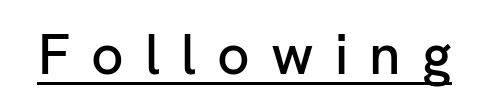
Varying glyph widths throughout — classic text-font behaviour. Look at the bottom of the vertical strokes: they stop flat, with no serifs. Has an underline been added? It has. Every stem runs plumb, perpendicular to the baseline. Tracking value appears strongly positive — letters spread wide.
